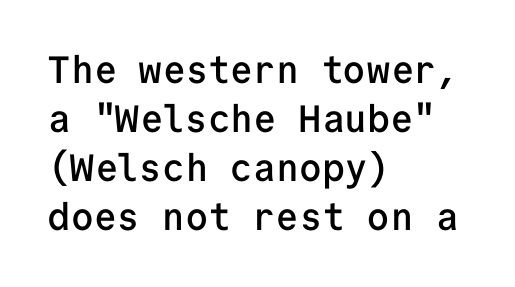
Q: Is the text bold? A: Semi-bold.
Q: Is the text italic (slanted)? A: No, it is upright.
Q: Is the typeface a serif or a sans-serif typeface? A: Sans-serif.
Q: Is the text underlined? A: No.
Q: How is the paragraph aligned? A: Left-aligned.
Q: Is the spacing between letters normal or unusually wide? A: Normal.
Q: Is the spacing between lines tight, normal or loose? A: Normal.
Q: Width (condensed, normal, or wide)? A: Normal.
Q: Stroke contrast? A: Low.
Q: x-height? A: Medium.
Q: Monospaced? A: Yes.
